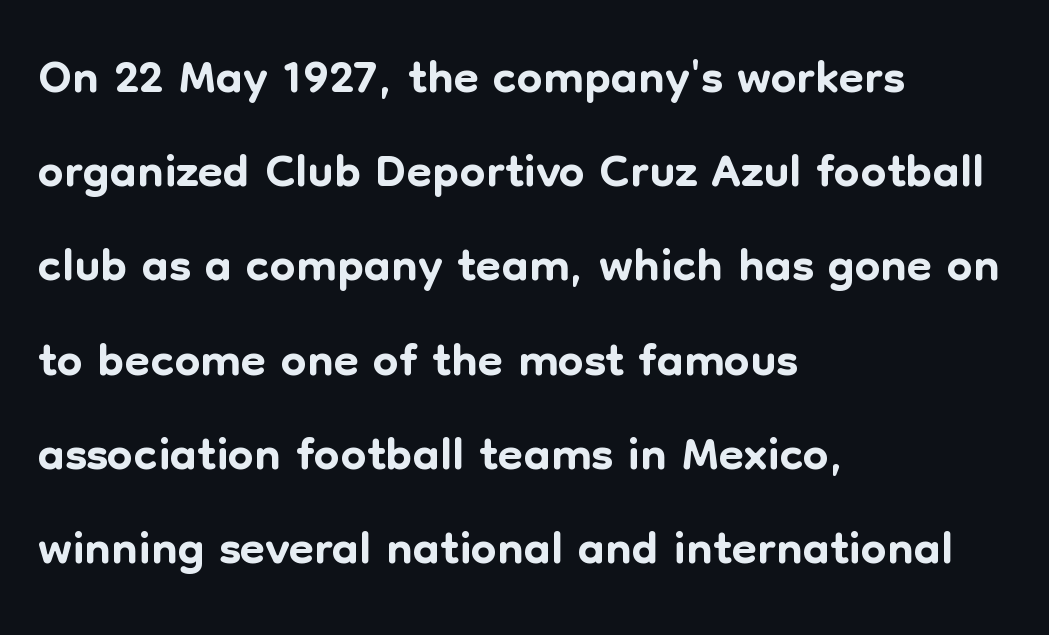
The image shows 73 px sans-serif type, upright; set left-aligned, normal line spacing (1.29x), normal letter spacing, not underlined; low stroke contrast and a medium x-height.
